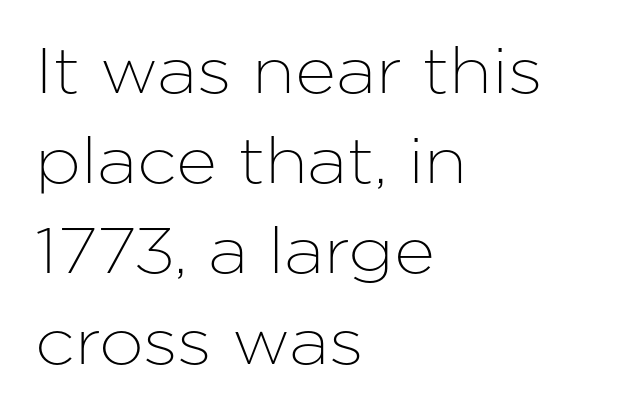
{"serif": "no", "italic": "no", "width": "normal", "stroke_contrast": "low", "x_height": "medium", "monospaced": "no", "underline": "no", "align": "left", "line_spacing": "normal", "line_spacing_ratio": 1.41, "letter_spacing": "normal", "letter_spacing_em": 0.0, "glyph_px": 64}
